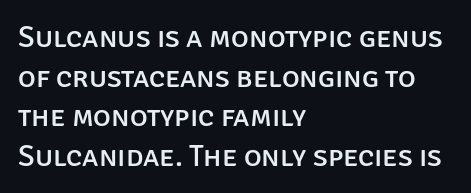
Q: Is the text italic (slanted)? A: No, it is upright.
Q: Is the typeface a serif or a sans-serif typeface? A: Sans-serif.
Q: Is the text underlined? A: No.
Q: How is the paragraph aligned? A: Left-aligned.
Q: Is the spacing between letters normal or unusually wide? A: Normal.
Q: Is the spacing between lines tight, normal or loose? A: Normal.
Q: Width (condensed, normal, or wide)? A: Normal.
Q: Stroke contrast? A: Low.
Q: x-height? A: Large.
Q: Monospaced? A: No.
